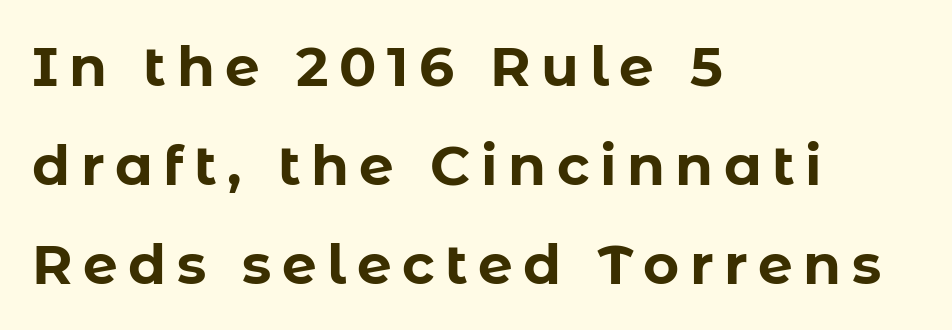
{"serif": "no", "italic": "no", "bold": "yes", "weight": "bold", "width": "normal", "stroke_contrast": "low", "x_height": "medium", "monospaced": "no", "underline": "no", "align": "left", "line_spacing_ratio": 1.8, "glyph_px": 55}
